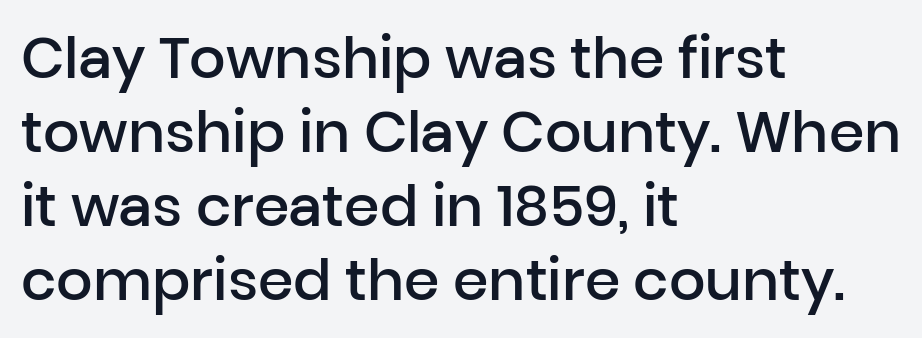
The image shows 57 px semibold sans-serif type, upright; set left-aligned, normal line spacing (1.3x), normal letter spacing, not underlined; low stroke contrast and a medium x-height.
